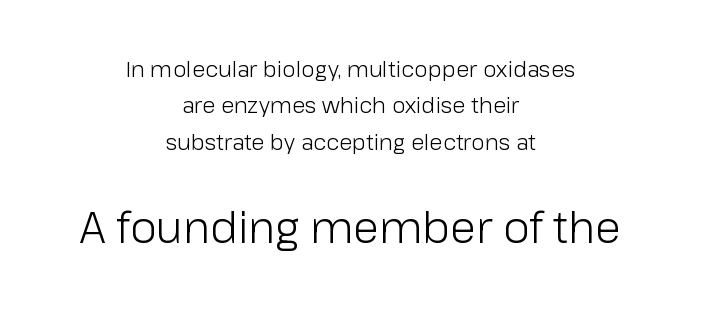
The face used here is rendered with its standard letterfit. Descenders hang freely into open space. Stems here are at most as thick as an everyday book face. Is there much room between lines? A standard amount, neither cramped nor airy. The more generous point size was reserved for the lower chunk.
